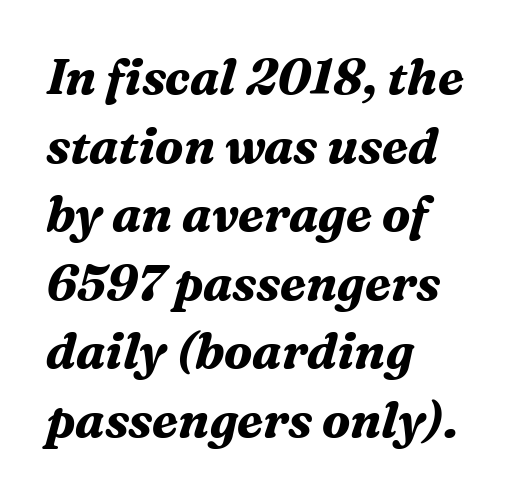
Characters follow at the spacing the type designer built in. The face used here is proportionally spaced, like ordinary book or web type. The text block is weighted toward the left margin, trailing off unevenly rightward. Yep, those are serifs on the letters. The passage shown is not underscored anywhere.
